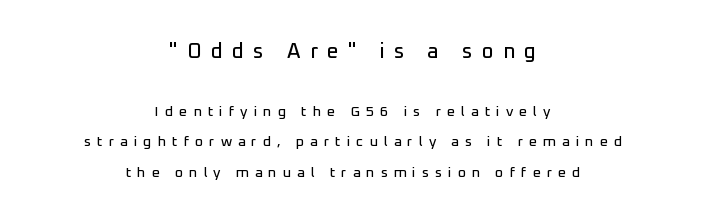
The image shows 21 px text type, upright; set centered, loose line spacing (2.18x), unusually wide letter spacing (+0.43 em), not underlined; the first (top) block is 1.5x larger.
